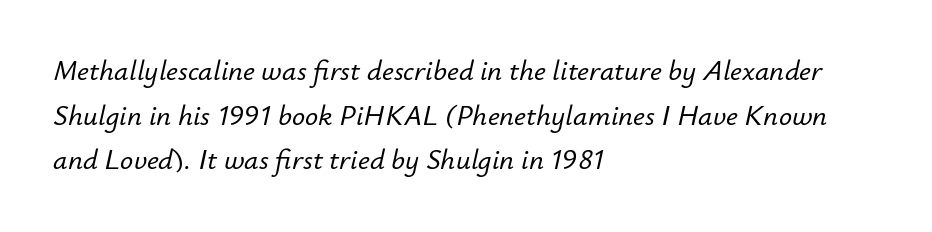
Q: Is the text italic (slanted)? A: Yes, it leans right by about 12 degrees.
Q: Is the text underlined? A: No.
Q: How is the paragraph aligned? A: Left-aligned.
Q: Is the spacing between letters normal or unusually wide? A: Normal.
Q: Is the spacing between lines tight, normal or loose? A: Normal.
Q: Width (condensed, normal, or wide)? A: Normal.
Q: Stroke contrast? A: Low.
Q: x-height? A: Small.
Q: Monospaced? A: No.
